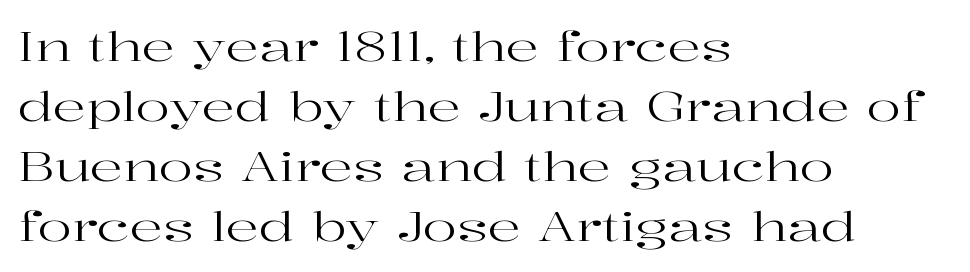
The image shows 41 px regular-weight, wide serif type, upright; set left-aligned, normal line spacing (1.46x), normal letter spacing, not underlined; high stroke contrast and a medium x-height.
